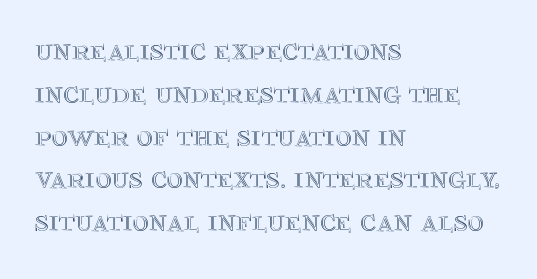
The image shows 31 px text type, upright; set left-aligned, normal line spacing (1.38x), normal letter spacing, not underlined; a large x-height.
